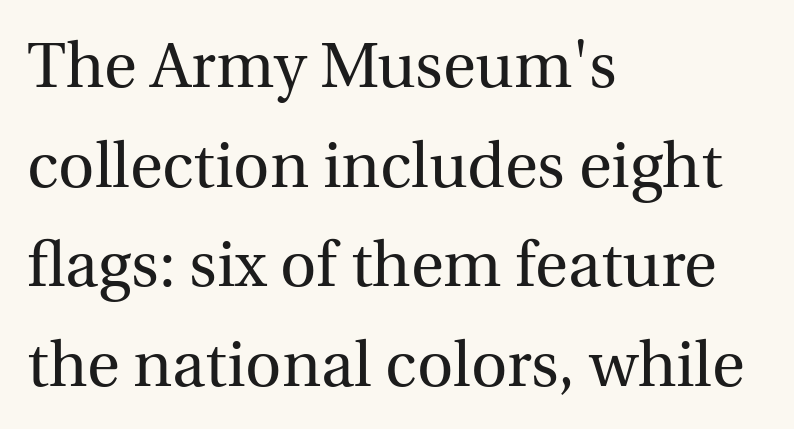
The image shows 63 px regular-weight serif type, upright; set left-aligned, normal line spacing (1.58x), normal letter spacing, not underlined; a medium x-height.
